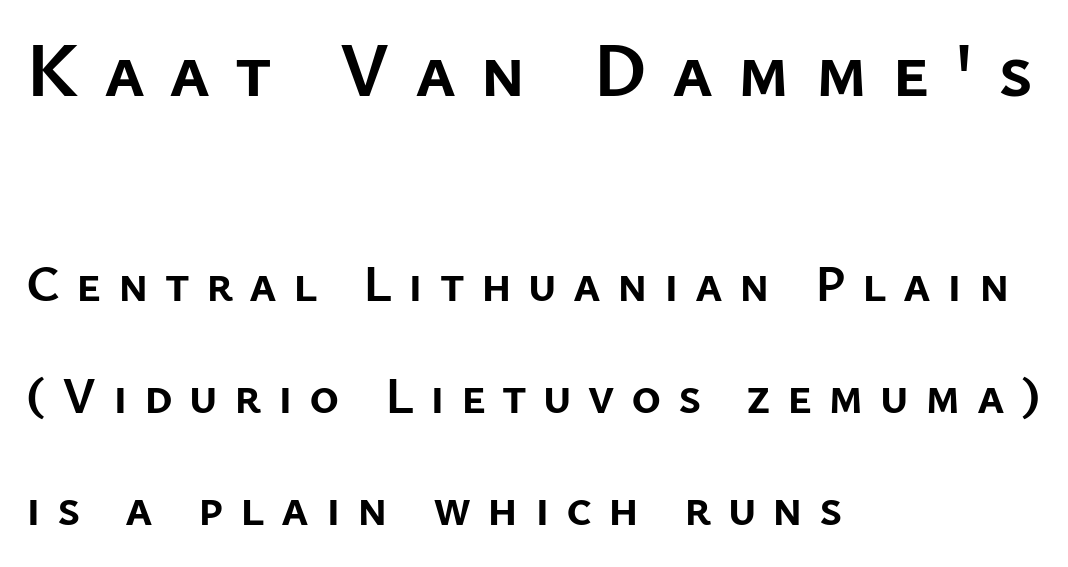
{"serif": "no", "italic": "no", "bold": "yes", "weight": "semibold", "width": "normal", "stroke_contrast": "low", "x_height": "medium", "monospaced": "no", "underline": "no", "align": "left", "line_spacing": "loose", "line_spacing_ratio": 2.2, "letter_spacing": "wide", "letter_spacing_em": 0.32, "larger_block": "first", "size_ratio": 1.49, "glyph_px": 76}
